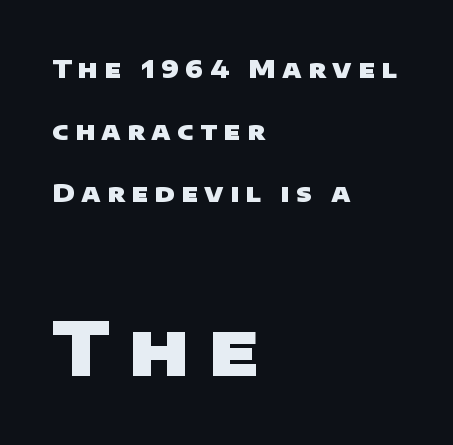
{"serif": "no", "bold": "yes", "weight": "heavy", "width": "wide", "stroke_contrast": "low", "x_height": "large", "monospaced": "no", "underline": "no", "align": "left", "line_spacing": "loose", "line_spacing_ratio": 2.48, "letter_spacing": "wide", "letter_spacing_em": 0.25, "larger_block": "second", "size_ratio": 3.0, "glyph_px": 75}
